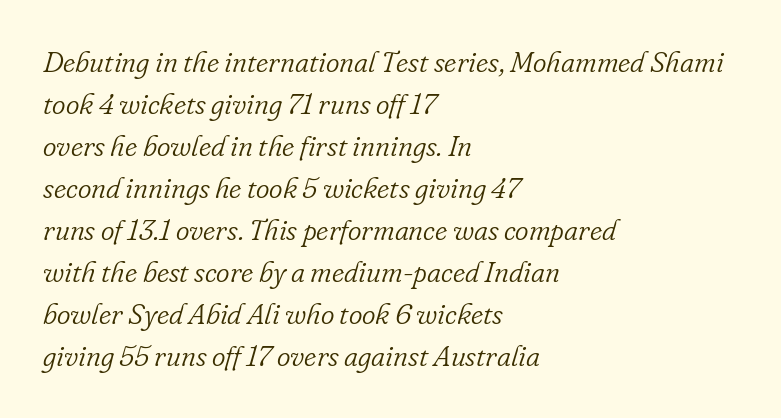
Q: Is the text bold? A: No.
Q: Is the text italic (slanted)? A: Yes, it leans right by about 16 degrees.
Q: Is the typeface a serif or a sans-serif typeface? A: Serif.
Q: Is the text underlined? A: No.
Q: How is the paragraph aligned? A: Left-aligned.
Q: Is the spacing between letters normal or unusually wide? A: Normal.
Q: Is the spacing between lines tight, normal or loose? A: Normal.
Q: Width (condensed, normal, or wide)? A: Normal.
Q: Stroke contrast? A: Low.
Q: x-height? A: Small.
Q: Monospaced? A: No.
